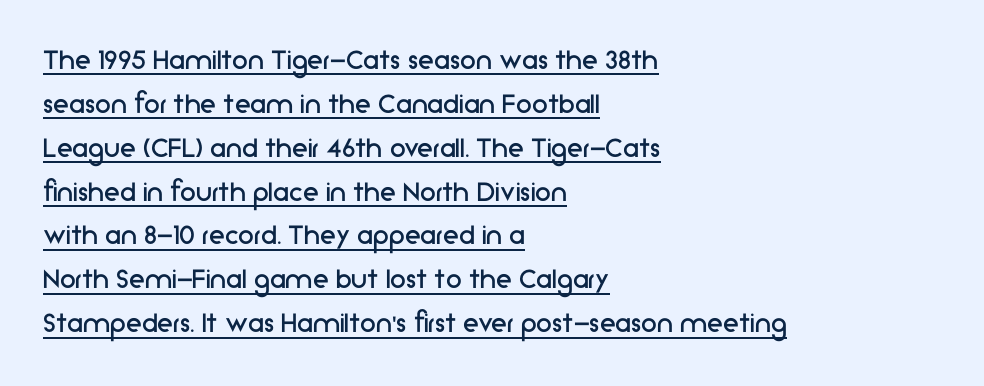
The image shows 32 px regular-weight sans-serif type, upright; set left-aligned, normal line spacing (1.37x), normal letter spacing, underlined; low stroke contrast and a medium x-height.
